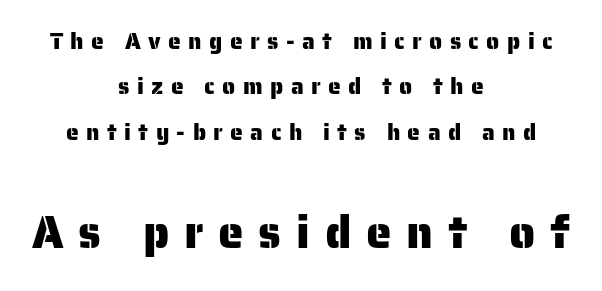
The image shows 46 px sans-serif type, upright; set centered, loose line spacing (1.97x), unusually wide letter spacing (+0.32 em), not underlined; the second (bottom) block is 2.0x larger; low stroke contrast and a medium x-height.
